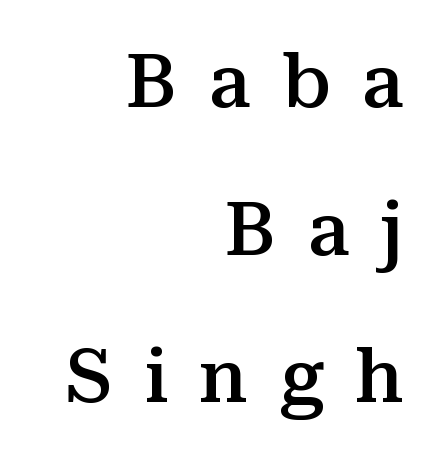
{"serif": "yes", "italic": "no", "bold": "semi", "weight": "semibold", "width": "normal", "stroke_contrast": "medium", "x_height": "medium", "monospaced": "no", "underline": "no", "align": "right", "line_spacing": "loose", "line_spacing_ratio": 1.97, "letter_spacing": "wide", "letter_spacing_em": 0.42, "glyph_px": 75}
